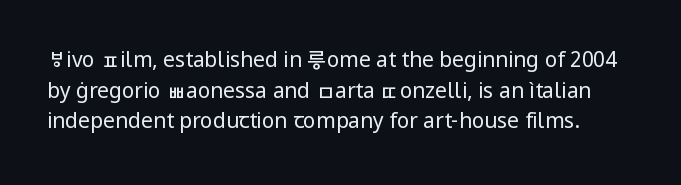
Italic? Not at all — the glyphs are vertical. Honestly, the row spacing looks completely unremarkable. Heaviness? Minimal to ordinary, like unemphasized prose. The letters sit at their default tracking, neither squeezed nor spread. Anything drawn beneath the words? Only blank space.
